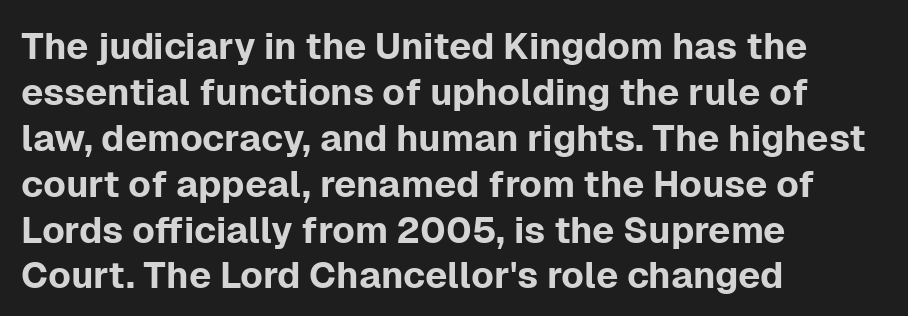
Q: Is the text italic (slanted)? A: No, it is upright.
Q: Is the typeface a serif or a sans-serif typeface? A: Sans-serif.
Q: Is the text underlined? A: No.
Q: How is the paragraph aligned? A: Left-aligned.
Q: Is the spacing between letters normal or unusually wide? A: Normal.
Q: Width (condensed, normal, or wide)? A: Normal.
Q: Stroke contrast? A: Low.
Q: x-height? A: Medium.
Q: Monospaced? A: No.
